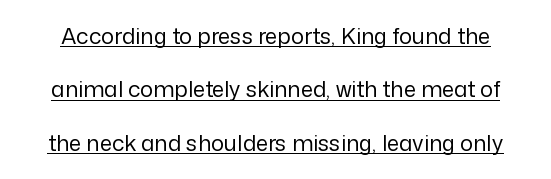
Q: Is the text bold? A: No.
Q: Is the text italic (slanted)? A: No, it is upright.
Q: Is the text underlined? A: Yes.
Q: Is the spacing between letters normal or unusually wide? A: Normal.
Q: Is the spacing between lines tight, normal or loose? A: Loose.
